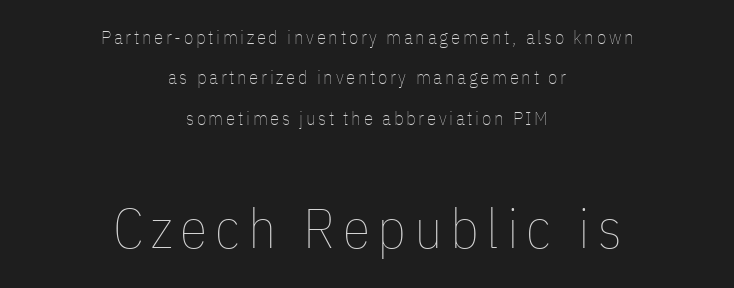
{"italic": "no", "bold": "no", "weight": "thin", "width": "condensed", "stroke_contrast": "low", "x_height": "medium", "monospaced": "no", "underline": "no", "align": "center", "line_spacing": "loose", "line_spacing_ratio": 2.12, "larger_block": "second", "size_ratio": 2.95, "glyph_px": 56}
